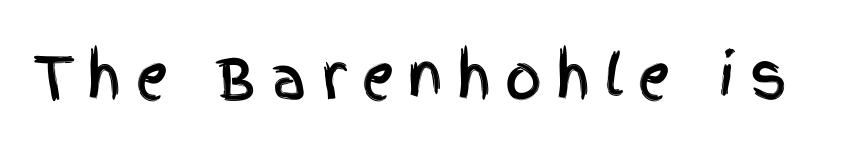
The image shows 58 px condensed sans-serif type, upright; set unusually wide letter spacing (+0.23 em), not underlined; a large x-height.
